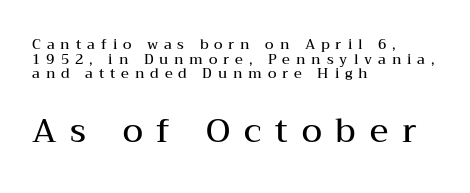
The image shows 33 px semibold, wide serif type, upright; set left-aligned, tight line spacing (1.04x), unusually wide letter spacing (+0.42 em), not underlined; the second (bottom) block is 2.36x larger; medium stroke contrast and a medium x-height.
